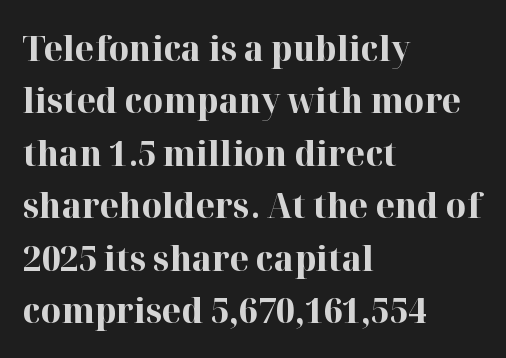
The image shows 35 px bold serif type, upright; set left-aligned, normal line spacing (1.5x), normal letter spacing, not underlined; high stroke contrast and a medium x-height.
